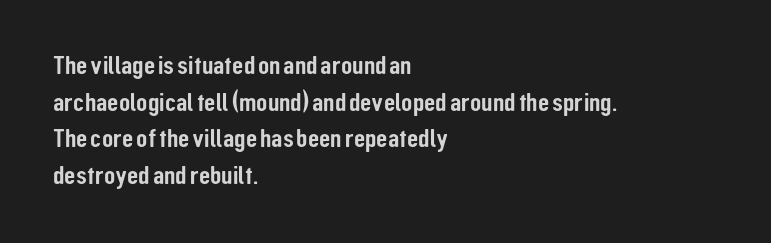
{"italic": "no", "underline": "no", "align": "left", "line_spacing": "normal", "line_spacing_ratio": 1.41, "letter_spacing": "normal", "letter_spacing_em": 0.0, "glyph_px": 26}
